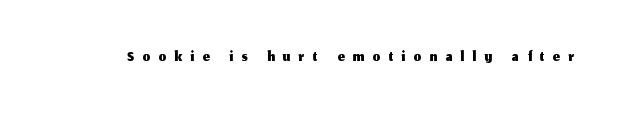
Posture: straight, roman, zero tilt. Descender tails drop into unmarked territory. There is plenty of visible air inserted between adjacent glyphs.
